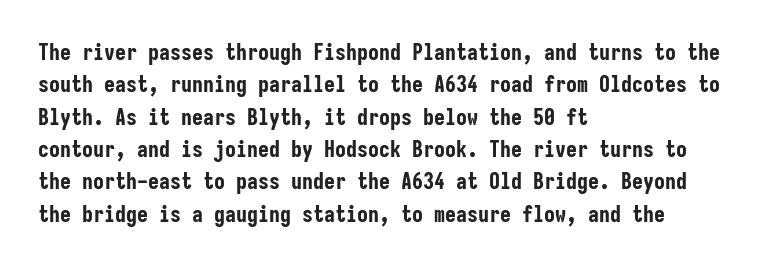
This block has exactly the height ordinary leading produces. A roman cut, with each character standing at attention. Typesetter's note: full bold, strokes at maximum text heaviness. The rendering anchors every line to the left-hand side.
